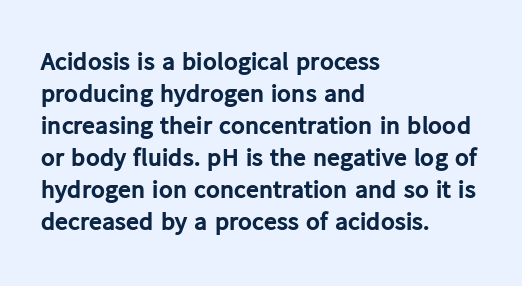
{"italic": "no", "bold": "yes", "underline": "no", "align": "left", "line_spacing_ratio": 1.23, "letter_spacing": "normal", "letter_spacing_em": 0.0, "glyph_px": 26}
